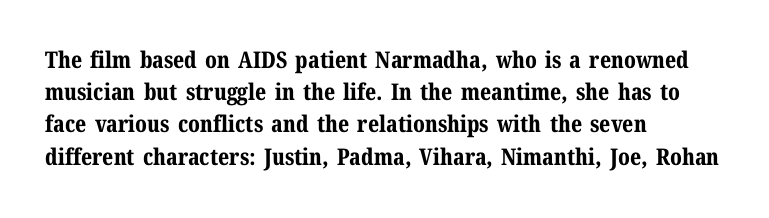
Q: Is the text bold? A: Yes.
Q: Is the text italic (slanted)? A: No, it is upright.
Q: Is the text underlined? A: No.
Q: How is the paragraph aligned? A: Left-aligned.
Q: Is the spacing between letters normal or unusually wide? A: Normal.
Q: Is the spacing between lines tight, normal or loose? A: Normal.
